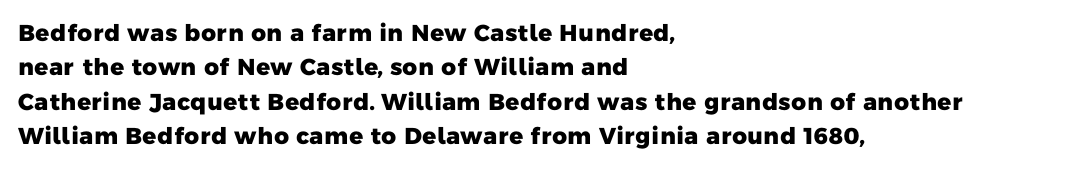
The image shows 23 px bold type; set left-aligned, normal line spacing (1.5x), normal letter spacing, not underlined.
